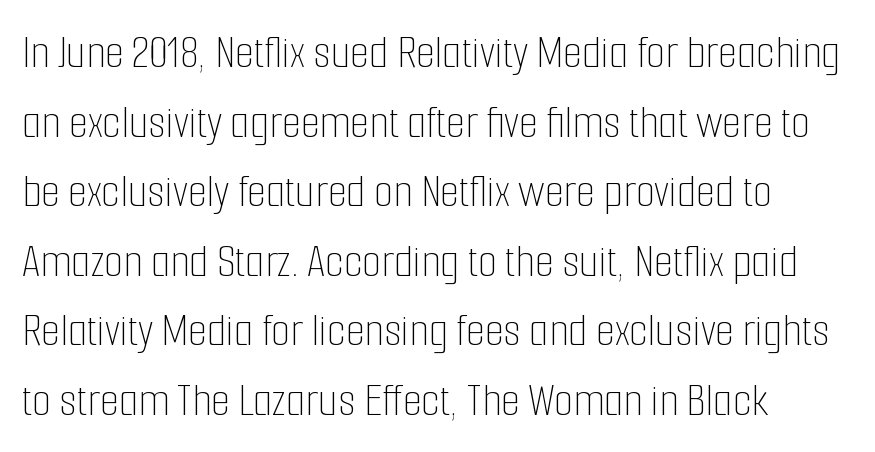
The image shows 49 px thin, condensed type, upright; set left-aligned, normal line spacing (1.42x), normal letter spacing, not underlined; low stroke contrast and a medium x-height.
